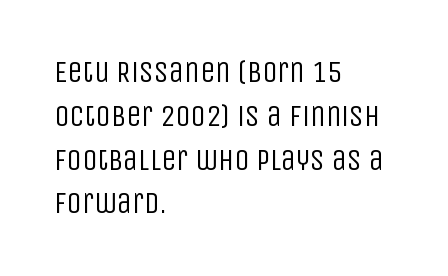
{"serif": "no", "italic": "no", "bold": "no", "weight": "regular", "width": "condensed", "stroke_contrast": "low", "x_height": "large", "monospaced": "no", "underline": "no", "align": "left", "line_spacing": "normal", "line_spacing_ratio": 1.46, "letter_spacing": "normal", "letter_spacing_em": 0.0, "glyph_px": 30}
